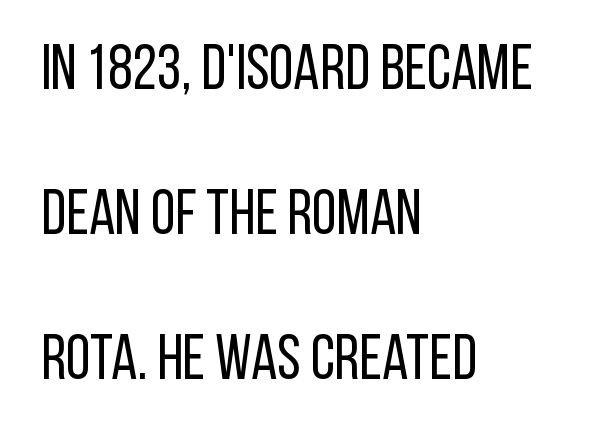
{"serif": "no", "italic": "no", "bold": "no", "weight": "regular", "width": "condensed", "stroke_contrast": "low", "x_height": "large", "monospaced": "no", "underline": "no", "align": "left", "line_spacing": "loose", "line_spacing_ratio": 2.3, "letter_spacing": "normal", "letter_spacing_em": 0.0, "glyph_px": 63}
